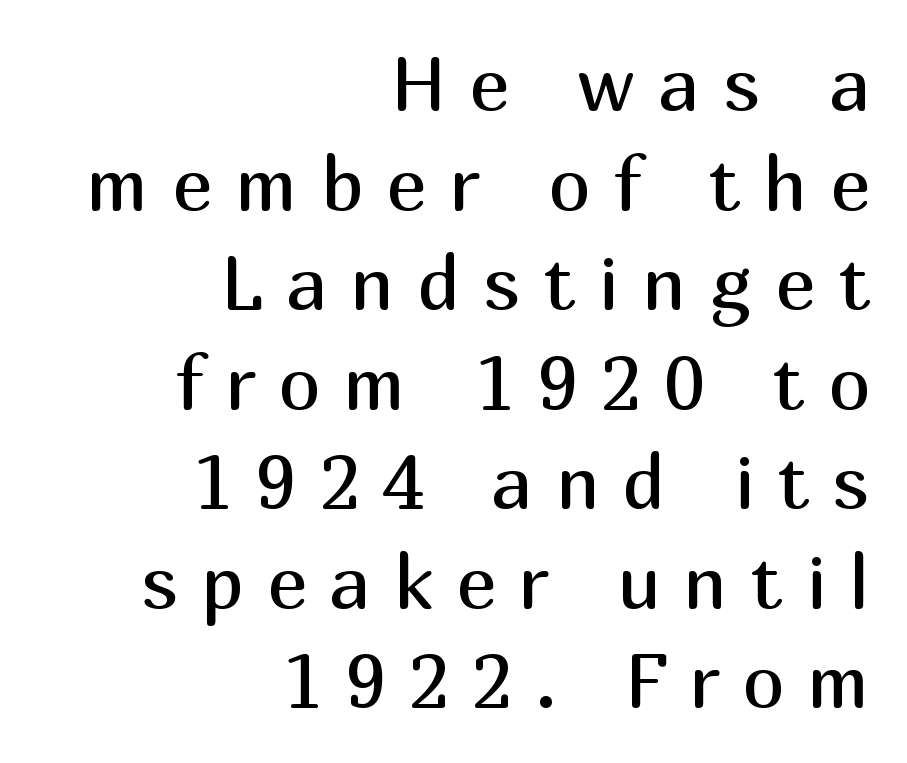
Q: Is the text bold? A: No.
Q: Is the text italic (slanted)? A: No, it is upright.
Q: Is the typeface a serif or a sans-serif typeface? A: Sans-serif.
Q: Is the text underlined? A: No.
Q: How is the paragraph aligned? A: Right-aligned.
Q: Is the spacing between letters normal or unusually wide? A: Unusually wide.
Q: Is the spacing between lines tight, normal or loose? A: Normal.
Q: Width (condensed, normal, or wide)? A: Normal.
Q: Stroke contrast? A: Medium.
Q: x-height? A: Medium.
Q: Monospaced? A: No.
